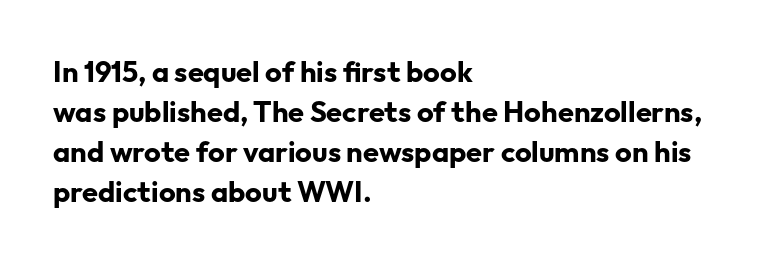
The image shows 29 px bold sans-serif type, upright; set left-aligned, normal line spacing (1.38x), normal letter spacing, not underlined; low stroke contrast and a medium x-height.
